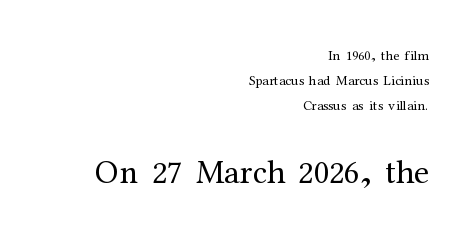
Q: Is the text bold? A: No.
Q: Is the text italic (slanted)? A: No, it is upright.
Q: Is the typeface a serif or a sans-serif typeface? A: Serif.
Q: Is the text underlined? A: No.
Q: How is the paragraph aligned? A: Right-aligned.
Q: Is the spacing between letters normal or unusually wide? A: Normal.
Q: Which block of text is set in a larger size, the first (top) or the second (bottom)? A: The second (bottom) one.
Q: Width (condensed, normal, or wide)? A: Normal.
Q: Stroke contrast? A: Medium.
Q: x-height? A: Medium.
Q: Monospaced? A: No.
